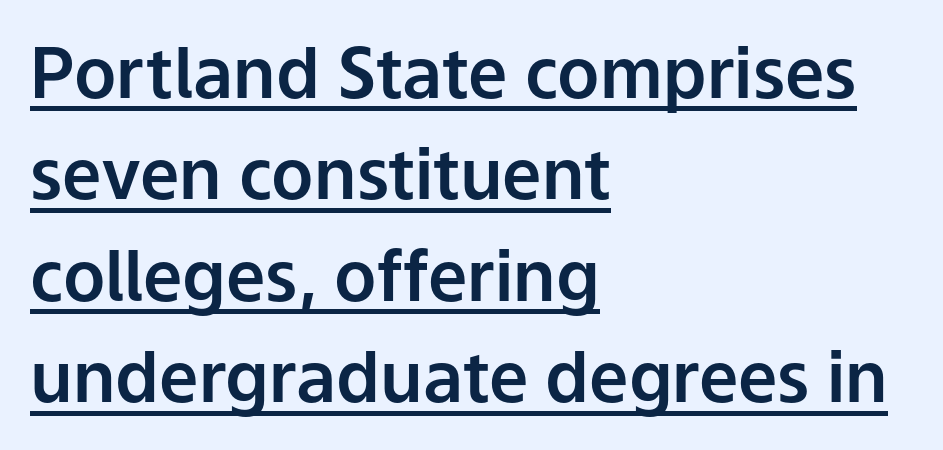
{"serif": "no", "italic": "no", "width": "normal", "stroke_contrast": "low", "x_height": "medium", "monospaced": "no", "underline": "yes", "align": "left", "line_spacing": "normal", "line_spacing_ratio": 1.45, "letter_spacing": "normal", "letter_spacing_em": 0.0, "glyph_px": 70}
